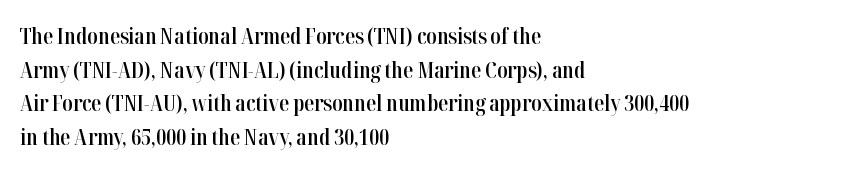
{"italic": "no", "bold": "semi", "underline": "no", "align": "left", "line_spacing": "normal", "line_spacing_ratio": 1.53, "letter_spacing": "normal", "letter_spacing_em": 0.0, "glyph_px": 22}
